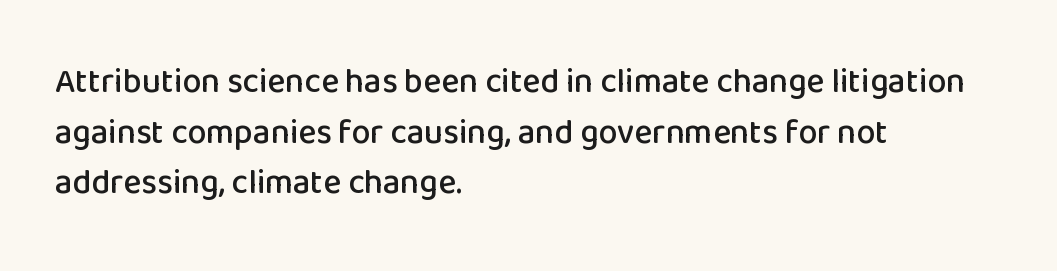
The strip under each line holds only bare page. Note: no serifs on the glyphs. Line spacing here is normal. Does extra space separate the letters? No, they use regular spacing.
